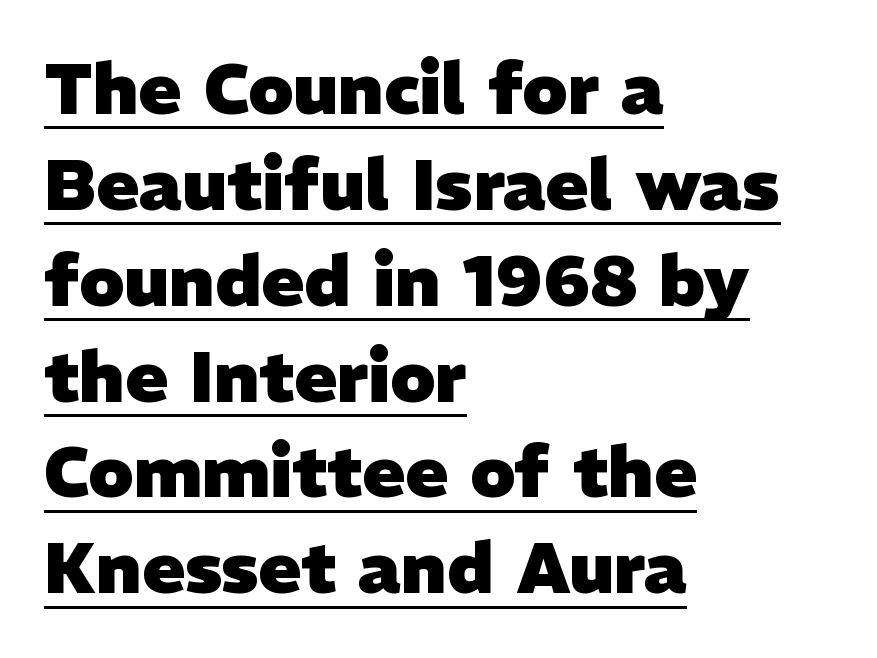
{"serif": "no", "bold": "yes", "weight": "heavy", "width": "normal", "stroke_contrast": "low", "x_height": "medium", "monospaced": "no", "underline": "yes", "align": "left", "line_spacing": "normal", "line_spacing_ratio": 1.35, "letter_spacing": "normal", "letter_spacing_em": 0.0, "glyph_px": 71}
